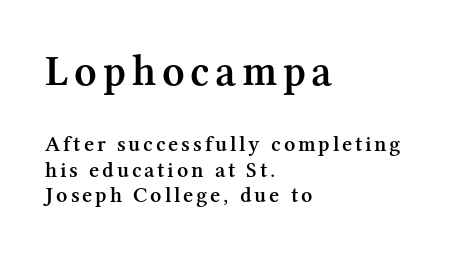
Q: Is the text bold? A: Semi-bold.
Q: Is the text italic (slanted)? A: No, it is upright.
Q: Is the typeface a serif or a sans-serif typeface? A: Serif.
Q: Is the text underlined? A: No.
Q: How is the paragraph aligned? A: Left-aligned.
Q: Which block of text is set in a larger size, the first (top) or the second (bottom)? A: The first (top) one.
Q: Width (condensed, normal, or wide)? A: Normal.
Q: Stroke contrast? A: Medium.
Q: x-height? A: Medium.
Q: Monospaced? A: No.
